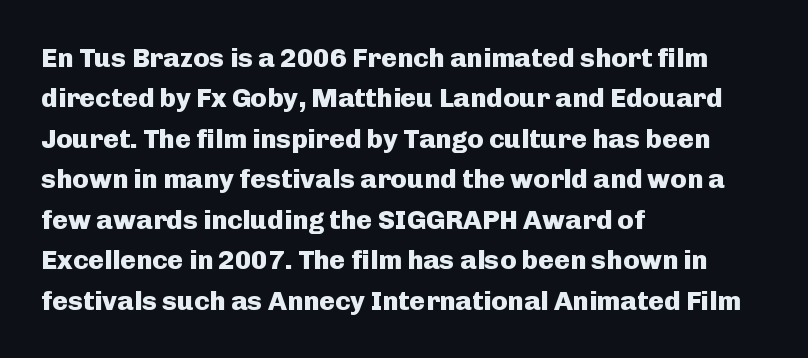
Look at the tracking — it's just the regular setting, nothing added. A classic flush-left, rag-right setting is used for this passage. Lines of text with bare space underneath. The font's upright variant was chosen for this text.
